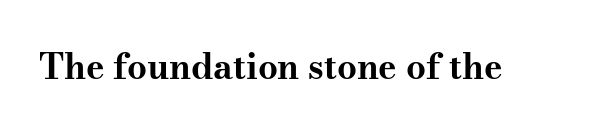
The image shows 35 px bold, wide serif type, upright; set normal letter spacing, not underlined; medium stroke contrast and a small x-height.
